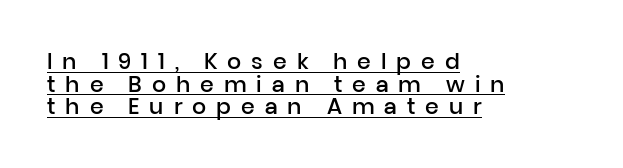
{"italic": "no", "bold": "semi", "underline": "yes", "align": "left", "line_spacing": "tight", "line_spacing_ratio": 1.03, "letter_spacing": "wide", "letter_spacing_em": 0.45, "glyph_px": 22}
